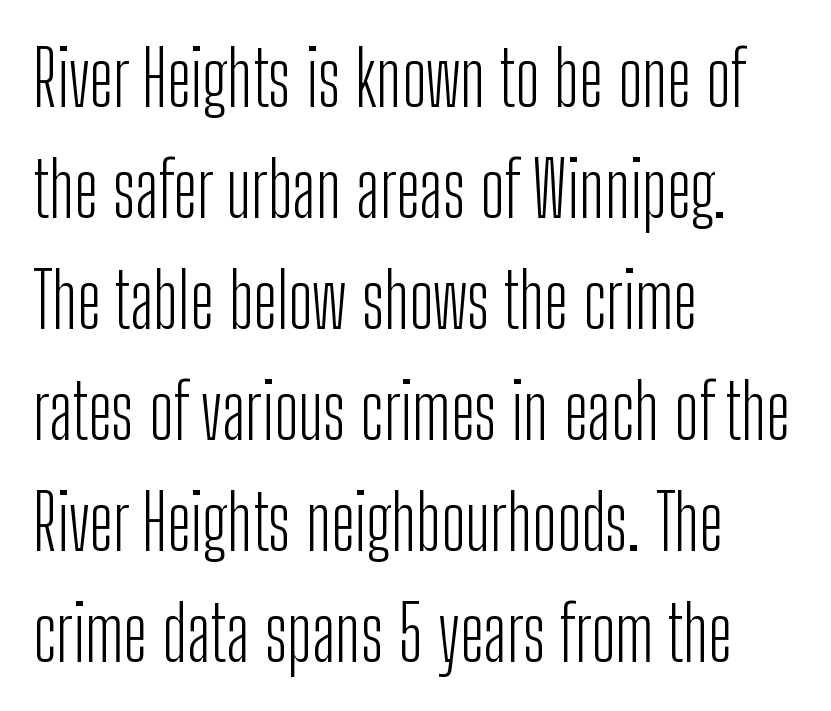
The image shows 75 px light, condensed sans-serif type, upright; set left-aligned, normal line spacing (1.48x), normal letter spacing, not underlined; low stroke contrast and a medium x-height.
